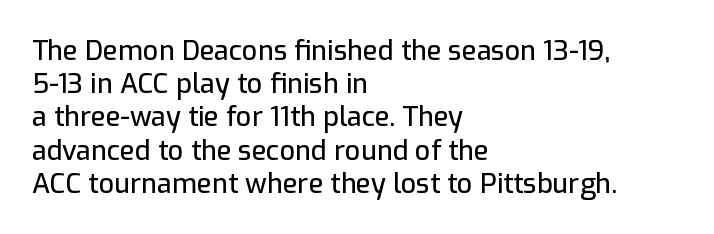
Every row of glyphs begins at an identical x-position on the left. These lines were composed using upright roman letters. Standard letterfit; no display-style spreading of the glyphs. The glyphs are unaccompanied by any horizontal stroke below them.
